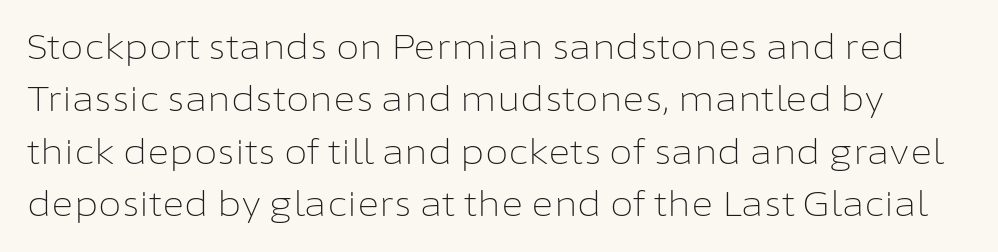
The image shows 34 px light sans-serif type, upright; set normal line spacing (1.54x), normal letter spacing, not underlined; low stroke contrast and a medium x-height.
